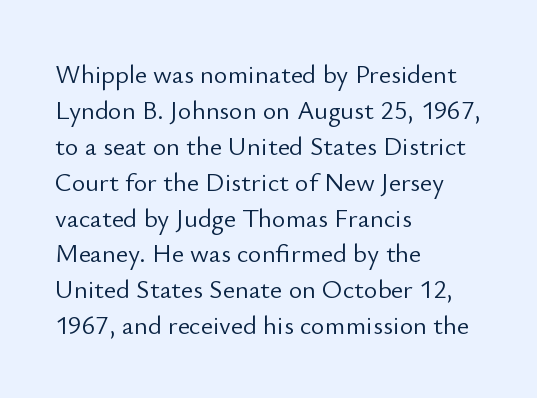
The image shows 26 px text type, upright; set left-aligned, normal line spacing (1.38x), normal letter spacing, not underlined.
